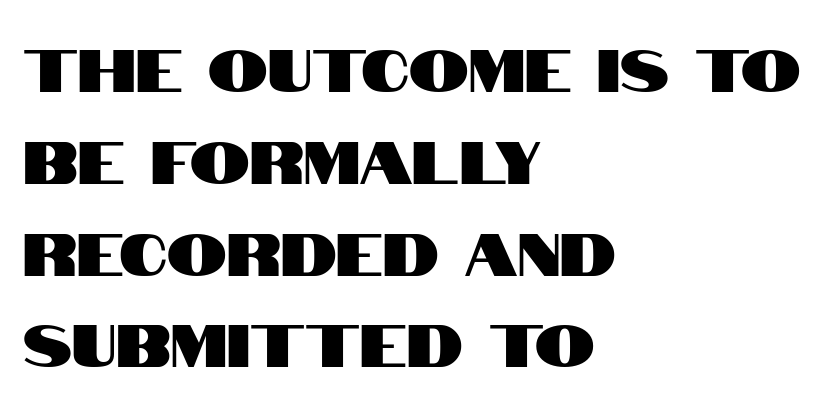
{"serif": "no", "italic": "no", "width": "condensed", "stroke_contrast": "high", "x_height": "large", "monospaced": "no", "underline": "no", "align": "left", "line_spacing": "normal", "line_spacing_ratio": 1.53, "letter_spacing": "normal", "letter_spacing_em": 0.0, "glyph_px": 60}
